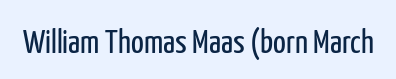
{"serif": "no", "italic": "no", "bold": "no", "weight": "regular", "width": "condensed", "stroke_contrast": "low", "x_height": "medium", "monospaced": "no", "underline": "no", "letter_spacing": "normal", "letter_spacing_em": 0.0, "glyph_px": 34}
